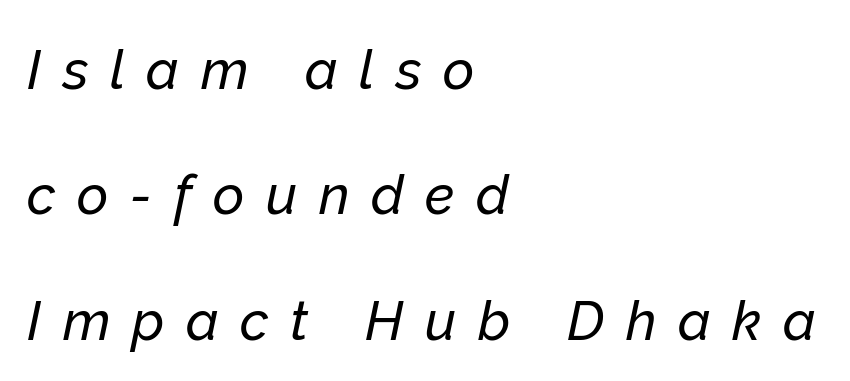
The image shows 54 px text type, italic (leaning right); set left-aligned, loose line spacing (2.32x), unusually wide letter spacing (+0.4 em), not underlined; low stroke contrast and a medium x-height.
